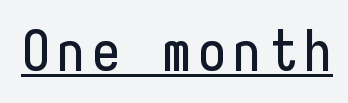
{"serif": "no", "italic": "no", "width": "condensed", "stroke_contrast": "low", "x_height": "medium", "monospaced": "yes", "underline": "yes", "glyph_px": 56}
